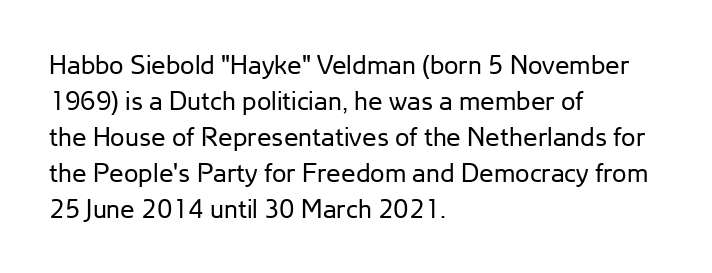
Q: Is the text bold? A: No.
Q: Is the text italic (slanted)? A: No, it is upright.
Q: Is the text underlined? A: No.
Q: How is the paragraph aligned? A: Left-aligned.
Q: Is the spacing between letters normal or unusually wide? A: Normal.
Q: Is the spacing between lines tight, normal or loose? A: Normal.
